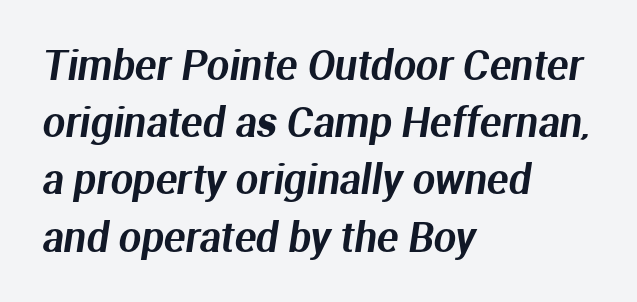
Q: Is the typeface a serif or a sans-serif typeface? A: Sans-serif.
Q: Is the text underlined? A: No.
Q: How is the paragraph aligned? A: Left-aligned.
Q: Is the spacing between letters normal or unusually wide? A: Normal.
Q: Is the spacing between lines tight, normal or loose? A: Normal.
Q: Width (condensed, normal, or wide)? A: Normal.
Q: Stroke contrast? A: Medium.
Q: x-height? A: Medium.
Q: Monospaced? A: No.
